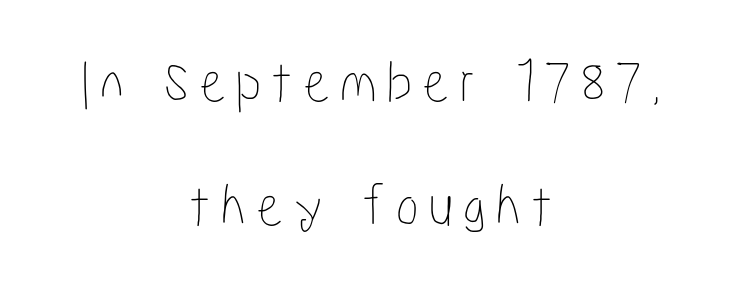
Posture: upright roman. Think of a printed novel: that variable character pitch is what you see here. The setting favours the middle, as headings and verse often do. The space beneath each line is pristine and unruled. The line-height multiplier appears high, well above default.
